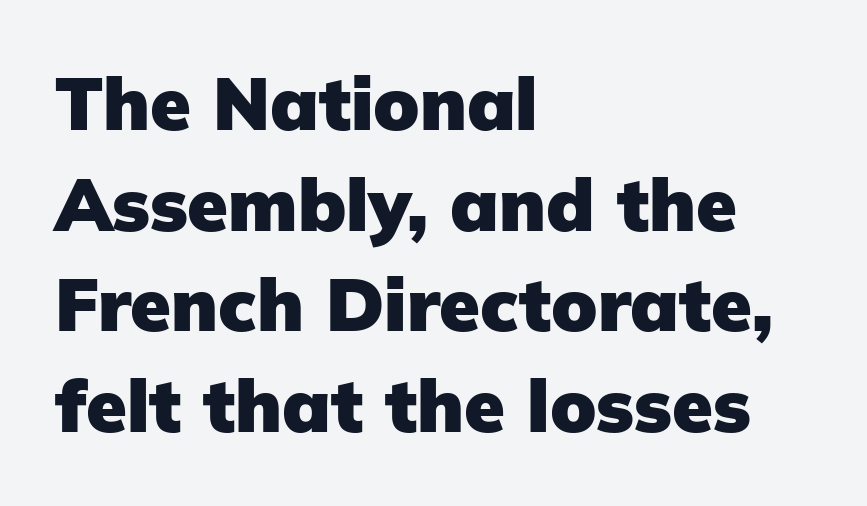
Think of a printed novel: that variable character pitch is what you see here. Line starts are locked; line ends wander. The font's upright variant was chosen for this text. The strokes are fattened all the way to bold.
